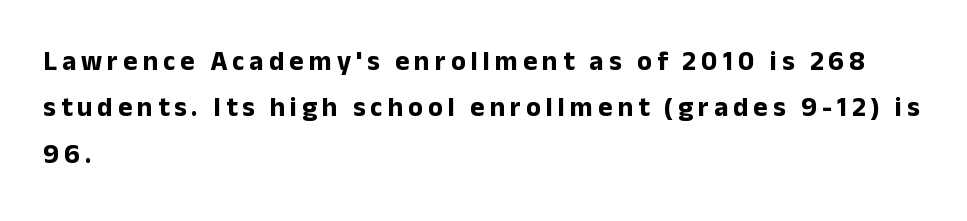
Each row of text sits above clean, open space. Typeset ragged right — the left edge is the straight one. Ascenders rise straight up at ninety degrees. This is heavy type, rendered in bold.
